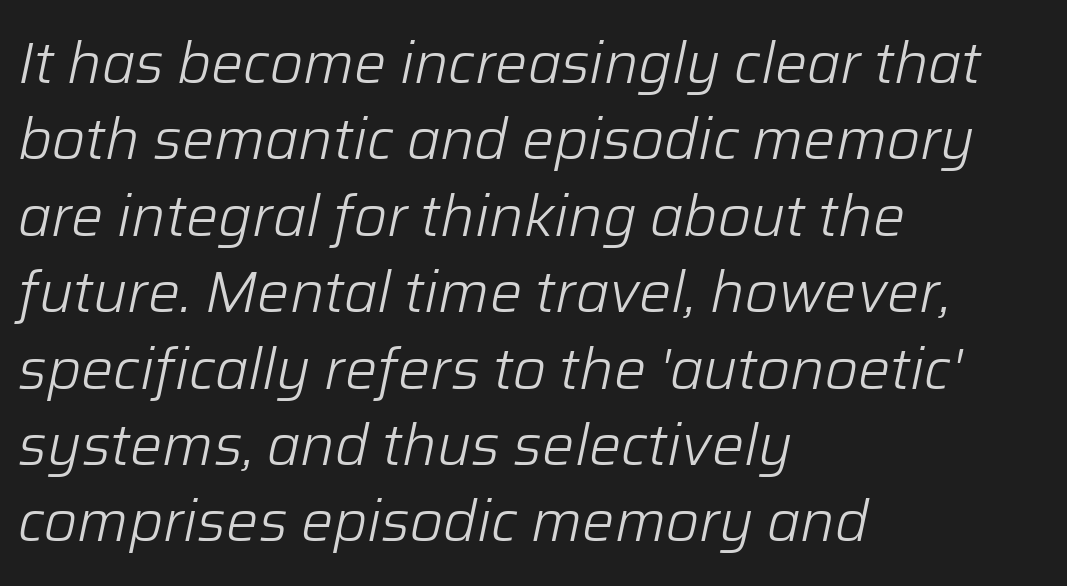
{"italic": "yes", "lean": "right", "slant_degrees": 12, "bold": "no", "weight": "light", "width": "normal", "stroke_contrast": "low", "x_height": "medium", "monospaced": "no", "underline": "no", "align": "left", "line_spacing": "normal", "line_spacing_ratio": 1.34, "letter_spacing": "normal", "letter_spacing_em": 0.0, "glyph_px": 57}
